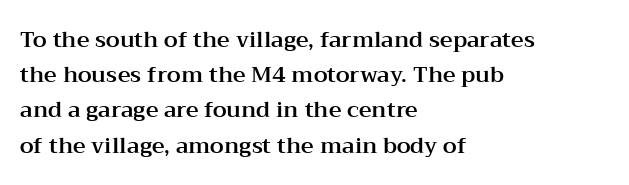
Q: Is the text italic (slanted)? A: No, it is upright.
Q: Is the text underlined? A: No.
Q: How is the paragraph aligned? A: Left-aligned.
Q: Is the spacing between letters normal or unusually wide? A: Normal.
Q: Is the spacing between lines tight, normal or loose? A: Normal.
